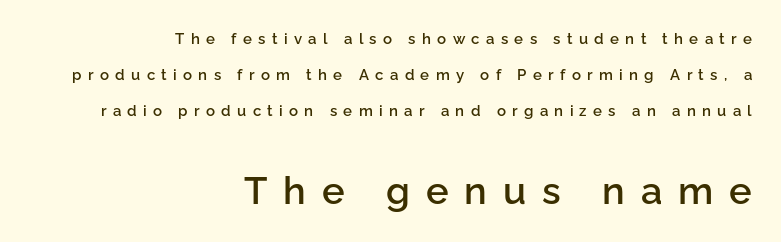
The image shows 38 px semibold sans-serif type, upright; set right-aligned, loose line spacing (2.41x), unusually wide letter spacing (+0.42 em), not underlined; the second (bottom) block is 2.53x larger; low stroke contrast and a medium x-height.
